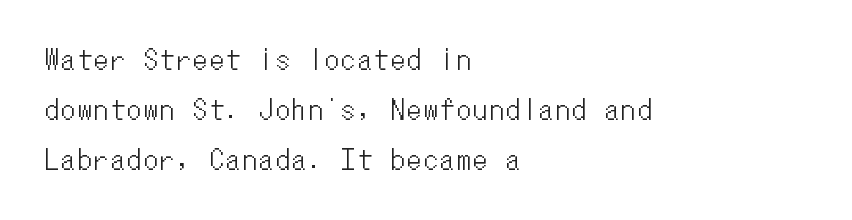
{"italic": "no", "underline": "no", "align": "left", "line_spacing_ratio": 1.85, "glyph_px": 27}
